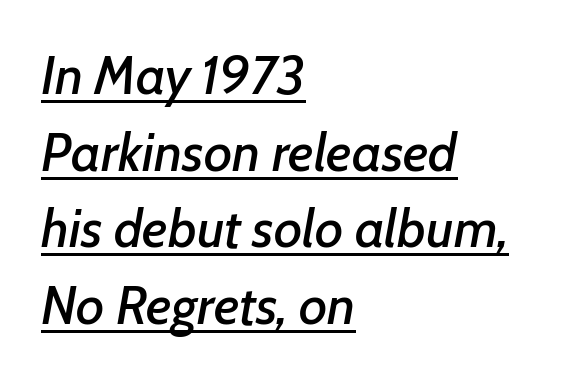
Students, observe: this is what conventionally led text looks like. The tracking reads as untouched default to a designer's eye. The rendering uses the underline text-decoration. These lines are rendered in a variable-pitch font.
